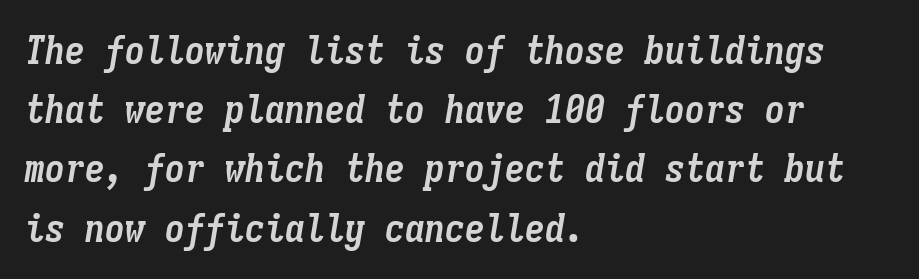
The tracking reads as untouched default to a designer's eye. Compared with a centered layout, this one pins lines to the left instead. A typesetter would call this monospace, since all characters share one set width. Heavy, bold letterforms. Lines of text with bare space underneath. The passage shown leans; its letterforms are oblique.
